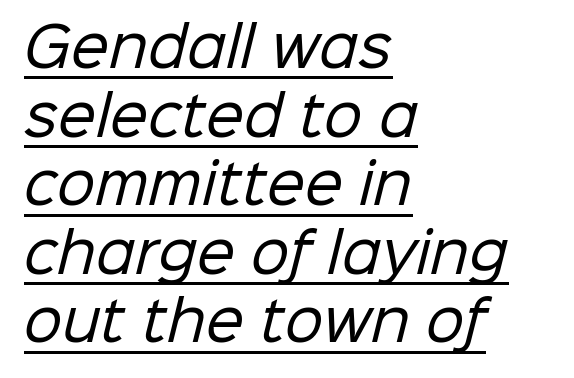
Does the leading feel generous? No, just average. Compared with undecorated copy, this sample adds a rule below the words. The rendering uses natural spacing where letterforms have individual widths. Ink coverage per letter is moderate at most. I'd call this a sans setting — the letters go barefoot. Line starts are locked; line ends wander.
